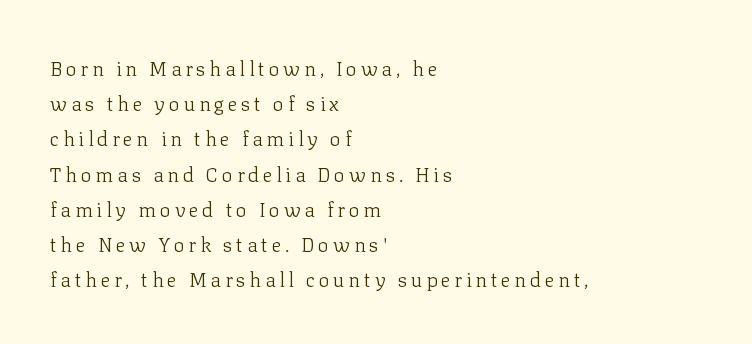
{"italic": "no", "bold": "no", "underline": "no", "align": "left", "line_spacing_ratio": 1.76, "glyph_px": 20}
